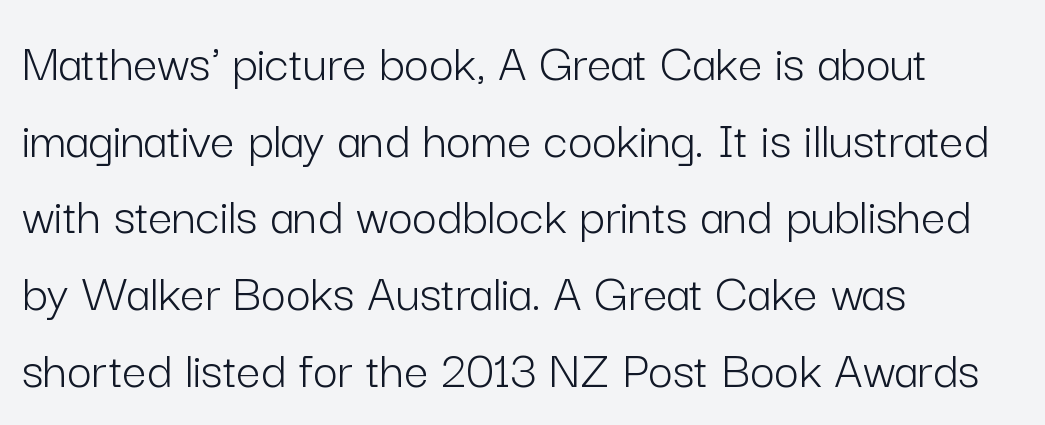
The image shows 54 px light sans-serif type, upright; set left-aligned, normal line spacing (1.42x), normal letter spacing, not underlined; low stroke contrast and a medium x-height.
